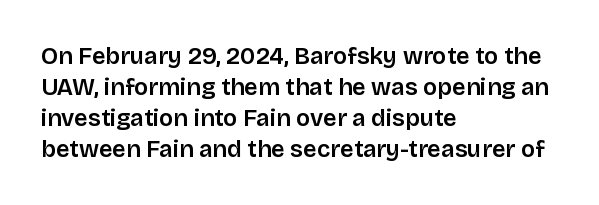
The image shows 24 px text type, upright; set left-aligned, normal line spacing (1.29x), normal letter spacing, not underlined.
